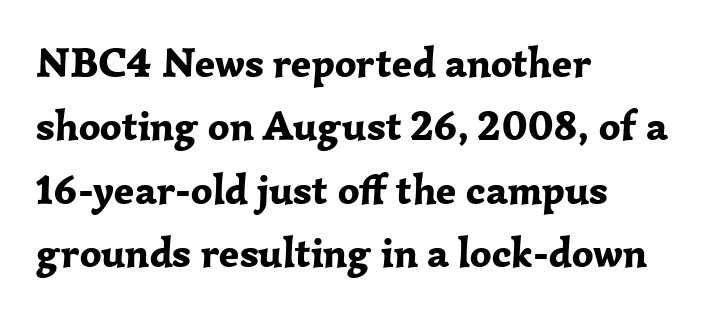
{"serif": "yes", "italic": "no", "bold": "yes", "weight": "bold", "width": "normal", "stroke_contrast": "low", "x_height": "medium", "monospaced": "no", "underline": "no", "align": "left", "line_spacing": "normal", "line_spacing_ratio": 1.51, "letter_spacing": "normal", "letter_spacing_em": 0.0, "glyph_px": 42}
